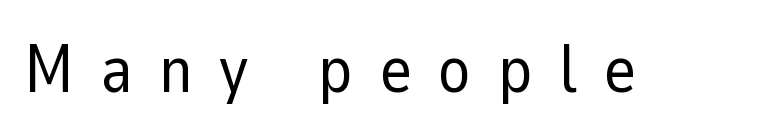
Do the characters align in a grid? No, the font is proportional. Unmarked baselines from the first word to the last. The rendering shows plain stroke endings on the letterforms — a sans-serif design. The type sits square on the baseline with zero lean. Letter spacing: wide. Is the type heavy? It reads as light-to-regular instead.
